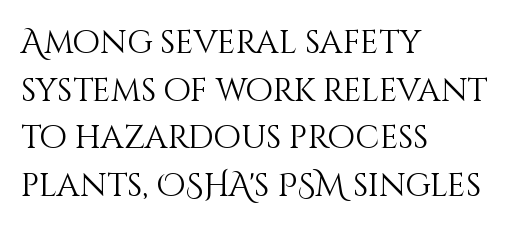
Q: Is the text bold? A: No.
Q: Is the text italic (slanted)? A: No, it is upright.
Q: Is the text underlined? A: No.
Q: How is the paragraph aligned? A: Left-aligned.
Q: Is the spacing between letters normal or unusually wide? A: Normal.
Q: Is the spacing between lines tight, normal or loose? A: Normal.
Q: Width (condensed, normal, or wide)? A: Normal.
Q: Stroke contrast? A: Medium.
Q: x-height? A: Large.
Q: Monospaced? A: No.
